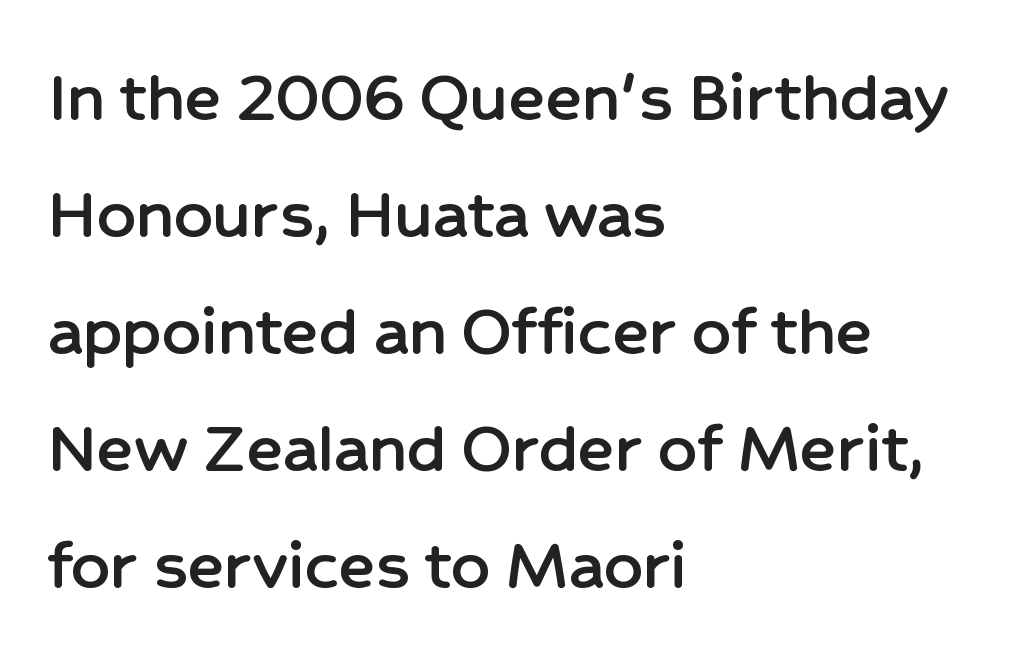
{"serif": "no", "italic": "no", "width": "normal", "stroke_contrast": "low", "x_height": "medium", "monospaced": "no", "underline": "no", "align": "left", "line_spacing": "normal", "line_spacing_ratio": 1.54, "letter_spacing": "normal", "letter_spacing_em": 0.0, "glyph_px": 76}
